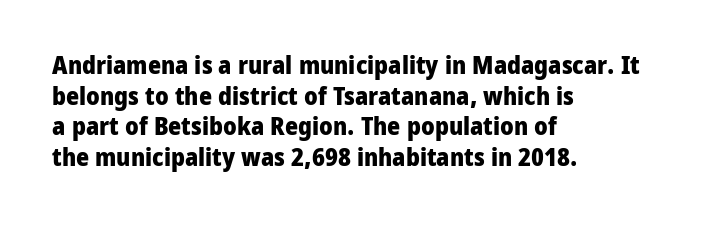
{"italic": "no", "bold": "yes", "underline": "no", "align": "left", "line_spacing_ratio": 1.23, "letter_spacing": "normal", "letter_spacing_em": 0.0, "glyph_px": 25}
